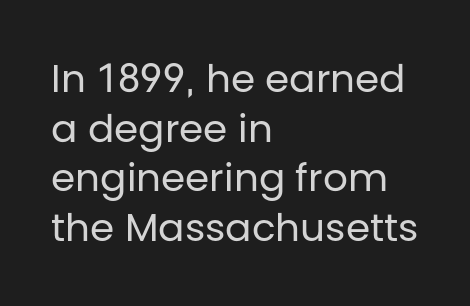
{"serif": "no", "italic": "no", "bold": "no", "weight": "regular", "width": "normal", "stroke_contrast": "low", "x_height": "large", "monospaced": "no", "underline": "no", "align": "left", "line_spacing": "normal", "line_spacing_ratio": 1.27, "letter_spacing": "normal", "letter_spacing_em": 0.0, "glyph_px": 39}
